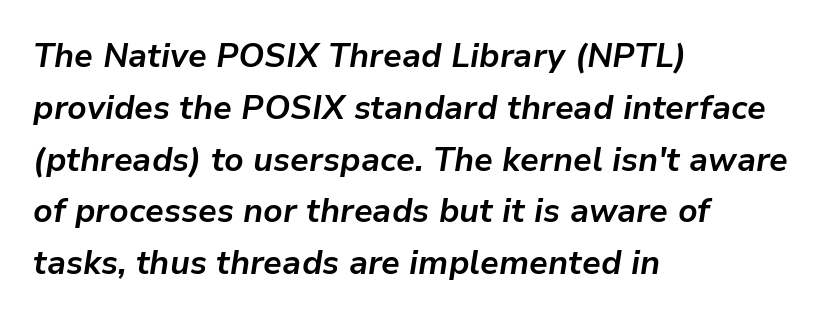
The image shows 33 px bold type, italic (leaning right); set left-aligned, normal line spacing (1.57x), normal letter spacing, not underlined; low stroke contrast and a medium x-height.
